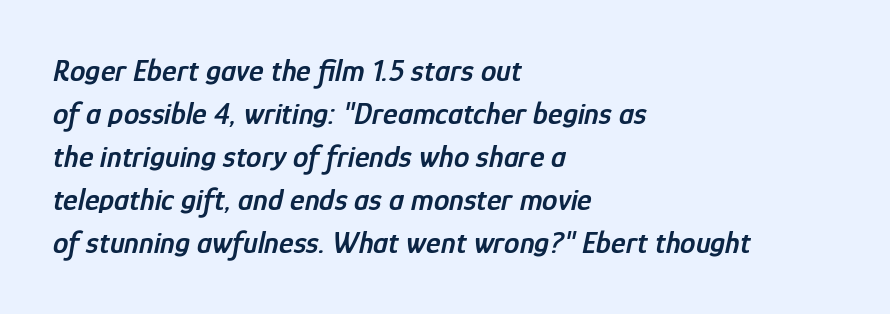
Q: Is the text bold? A: Semi-bold.
Q: Is the text italic (slanted)? A: Yes, it leans right by about 12 degrees.
Q: Is the text underlined? A: No.
Q: How is the paragraph aligned? A: Left-aligned.
Q: Is the spacing between letters normal or unusually wide? A: Normal.
Q: Is the spacing between lines tight, normal or loose? A: Normal.
Q: Width (condensed, normal, or wide)? A: Condensed.
Q: Stroke contrast? A: Low.
Q: x-height? A: Medium.
Q: Monospaced? A: No.
